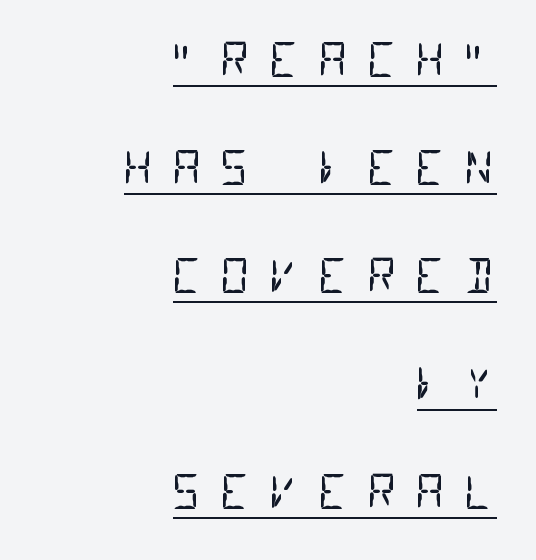
The image shows 46 px regular-weight, condensed sans-serif type, monospaced; set right-aligned, loose line spacing (2.35x), unusually wide letter spacing (+0.41 em), underlined; low stroke contrast and a large x-height.
